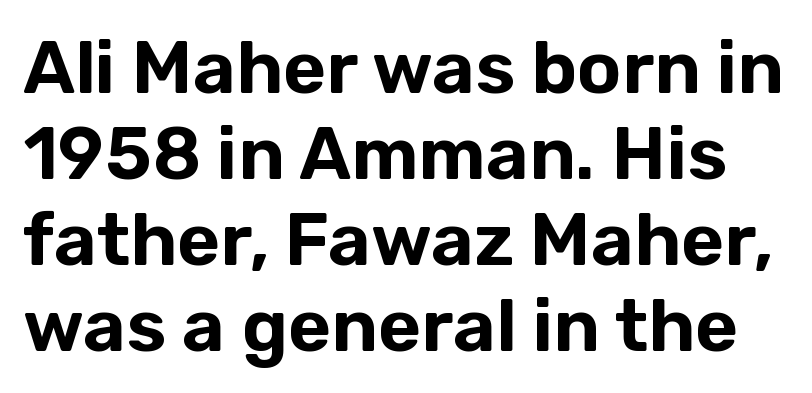
Q: Is the text italic (slanted)? A: No, it is upright.
Q: Is the typeface a serif or a sans-serif typeface? A: Sans-serif.
Q: Is the text underlined? A: No.
Q: Is the spacing between letters normal or unusually wide? A: Normal.
Q: Width (condensed, normal, or wide)? A: Normal.
Q: Stroke contrast? A: Low.
Q: x-height? A: Medium.
Q: Monospaced? A: No.
